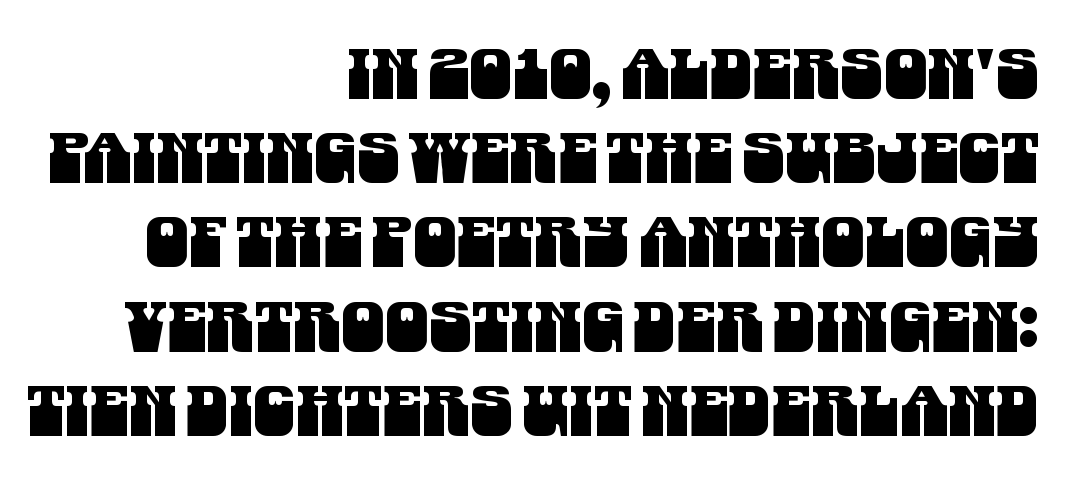
Q: Is the typeface a serif or a sans-serif typeface? A: Sans-serif.
Q: Is the text underlined? A: No.
Q: How is the paragraph aligned? A: Right-aligned.
Q: Is the spacing between letters normal or unusually wide? A: Normal.
Q: Width (condensed, normal, or wide)? A: Condensed.
Q: Stroke contrast? A: Medium.
Q: x-height? A: Large.
Q: Monospaced? A: No.
